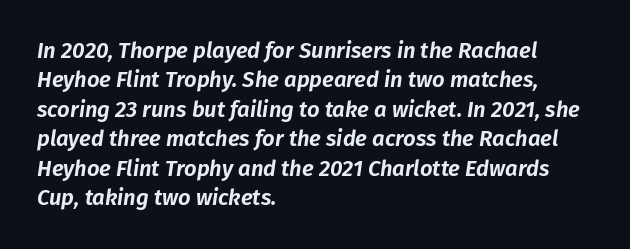
Q: Is the text italic (slanted)? A: Yes, it leans right by about 8 degrees.
Q: Is the text underlined? A: No.
Q: How is the paragraph aligned? A: Left-aligned.
Q: Is the spacing between letters normal or unusually wide? A: Normal.
Q: Is the spacing between lines tight, normal or loose? A: Normal.
